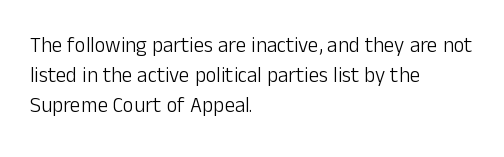
Q: Is the text bold? A: No.
Q: Is the text italic (slanted)? A: No, it is upright.
Q: Is the text underlined? A: No.
Q: How is the paragraph aligned? A: Left-aligned.
Q: Is the spacing between letters normal or unusually wide? A: Normal.
Q: Is the spacing between lines tight, normal or loose? A: Normal.
